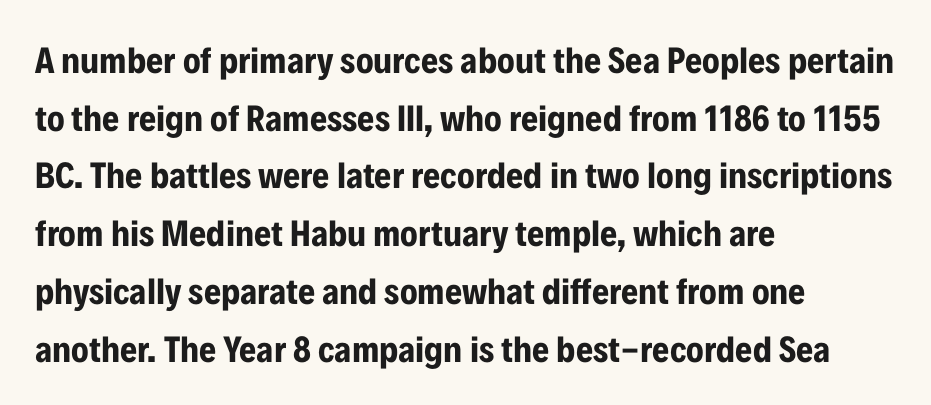
{"serif": "no", "italic": "no", "bold": "yes", "weight": "bold", "width": "condensed", "stroke_contrast": "low", "x_height": "medium", "monospaced": "no", "underline": "no", "align": "left", "line_spacing": "normal", "line_spacing_ratio": 1.56, "letter_spacing": "normal", "letter_spacing_em": 0.0, "glyph_px": 37}
